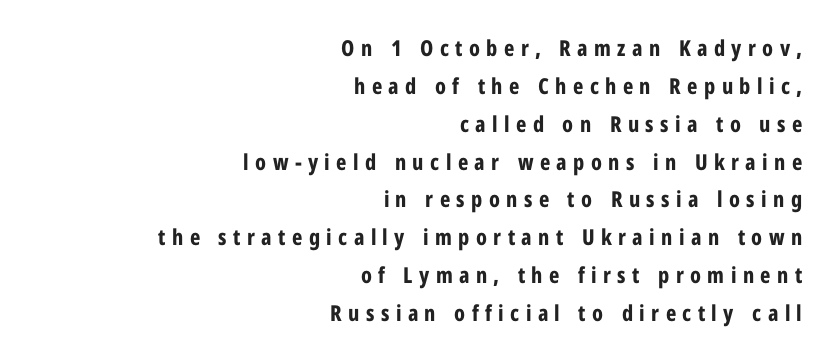
{"italic": "no", "bold": "yes", "underline": "no", "align": "right", "line_spacing_ratio": 1.72, "letter_spacing": "wide", "letter_spacing_em": 0.29, "glyph_px": 22}
